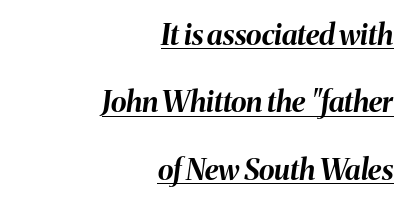
The image shows 29 px bold type, italic (leaning right); set right-aligned, loose line spacing (2.32x), normal letter spacing, underlined; medium stroke contrast and a medium x-height.
